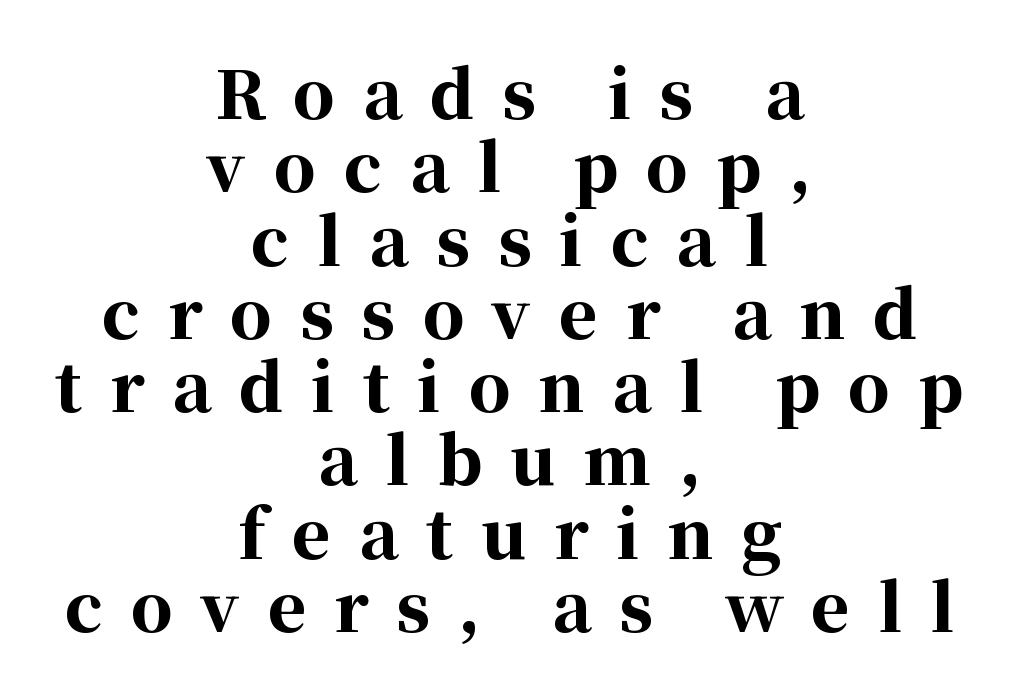
{"serif": "yes", "italic": "no", "bold": "yes", "weight": "bold", "width": "normal", "stroke_contrast": "high", "x_height": "medium", "monospaced": "no", "underline": "no", "align": "center", "line_spacing": "tight", "line_spacing_ratio": 1.11, "letter_spacing": "wide", "letter_spacing_em": 0.42, "glyph_px": 66}
